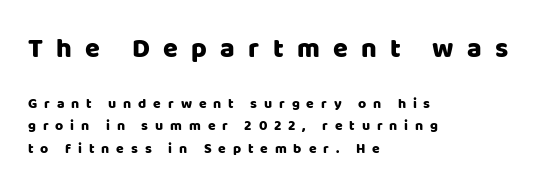
The image shows 27 px text type, upright; set left-aligned, normal line spacing (1.6x), unusually wide letter spacing (+0.49 em), not underlined; the first (top) block is 1.93x larger.
